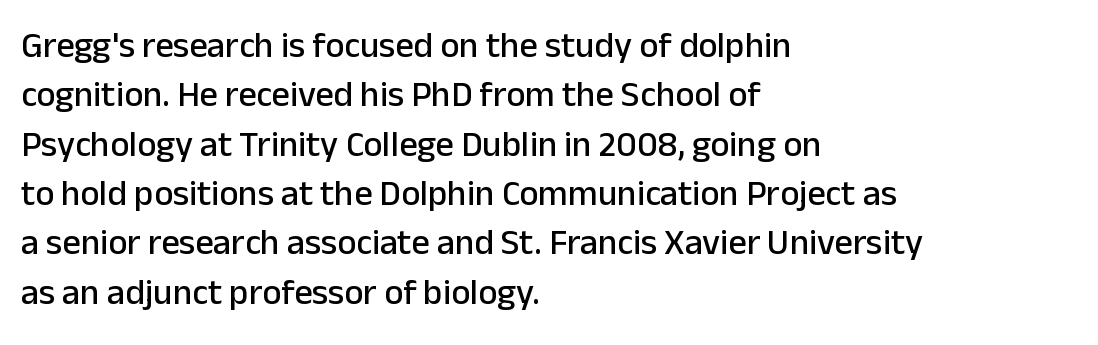
{"serif": "no", "italic": "no", "width": "normal", "stroke_contrast": "low", "x_height": "medium", "monospaced": "no", "underline": "no", "align": "left", "line_spacing": "normal", "line_spacing_ratio": 1.37, "letter_spacing": "normal", "letter_spacing_em": 0.0, "glyph_px": 36}
